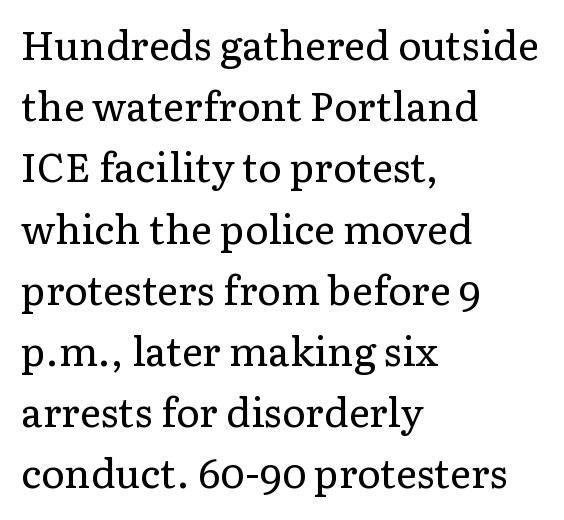
The image shows 40 px regular-weight serif type, upright; set left-aligned, normal line spacing (1.53x), normal letter spacing, not underlined; low stroke contrast and a medium x-height.
